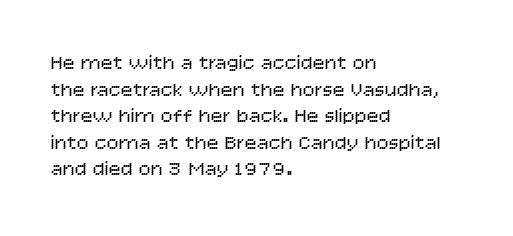
The image shows 20 px text type, upright; set left-aligned, normal line spacing (1.33x), normal letter spacing, not underlined.
